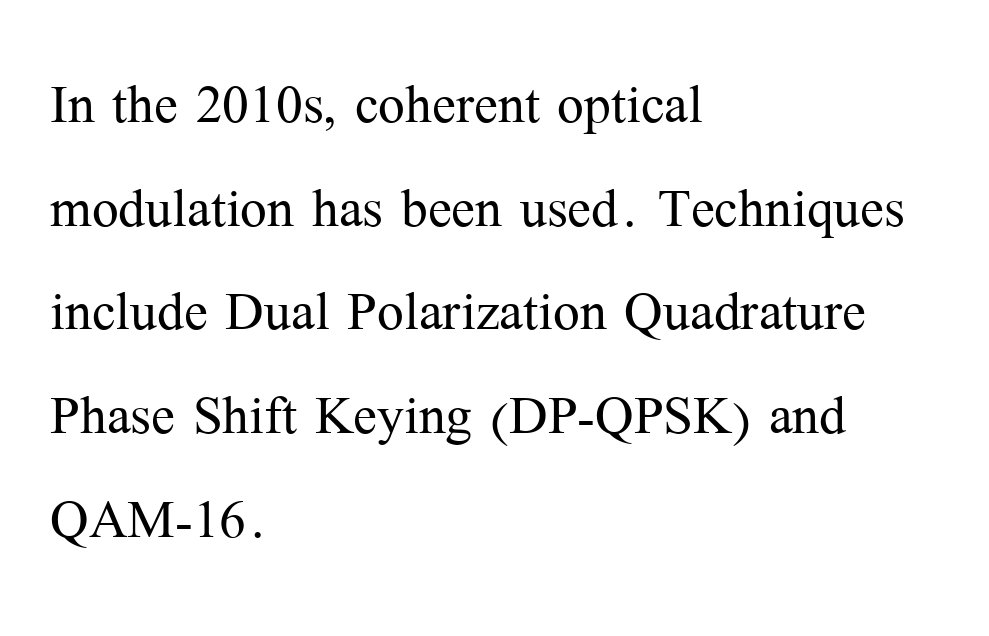
Q: Is the text bold? A: No.
Q: Is the text italic (slanted)? A: No, it is upright.
Q: Is the typeface a serif or a sans-serif typeface? A: Serif.
Q: Is the text underlined? A: No.
Q: How is the paragraph aligned? A: Left-aligned.
Q: Is the spacing between letters normal or unusually wide? A: Normal.
Q: Is the spacing between lines tight, normal or loose? A: Normal.
Q: Width (condensed, normal, or wide)? A: Normal.
Q: Stroke contrast? A: Medium.
Q: x-height? A: Medium.
Q: Monospaced? A: No.
